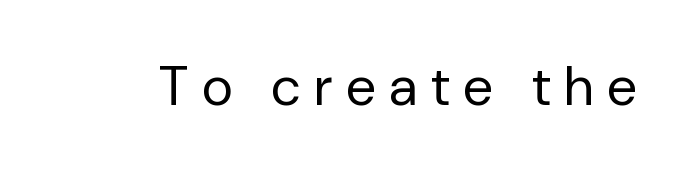
The image shows 54 px regular-weight sans-serif type, upright; set unusually wide letter spacing (+0.26 em), not underlined; low stroke contrast and a medium x-height.
